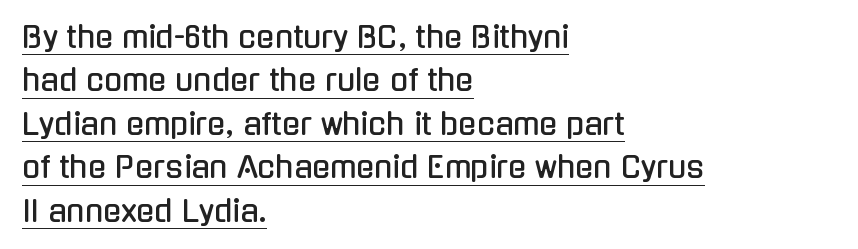
{"serif": "no", "italic": "no", "width": "condensed", "stroke_contrast": "low", "x_height": "medium", "monospaced": "no", "underline": "yes", "align": "left", "line_spacing": "normal", "line_spacing_ratio": 1.45, "letter_spacing": "normal", "letter_spacing_em": 0.0, "glyph_px": 30}
